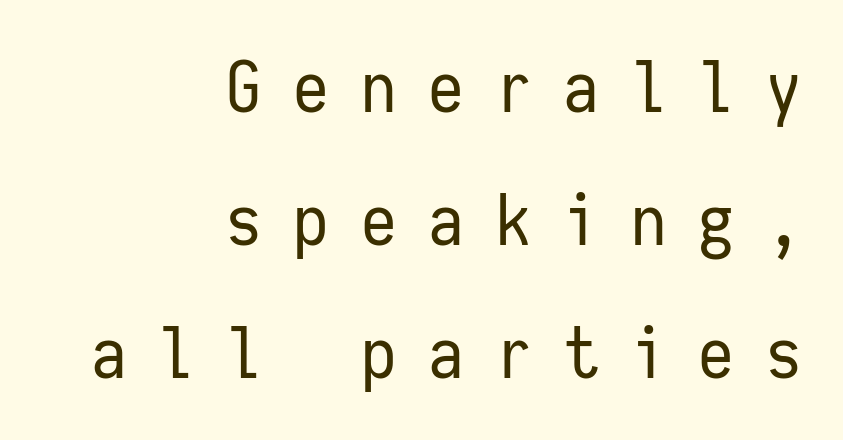
{"serif": "no", "italic": "no", "bold": "no", "weight": "regular", "width": "condensed", "stroke_contrast": "low", "x_height": "medium", "monospaced": "yes", "underline": "no", "align": "right", "line_spacing_ratio": 1.87, "letter_spacing": "wide", "letter_spacing_em": 0.45, "glyph_px": 71}
